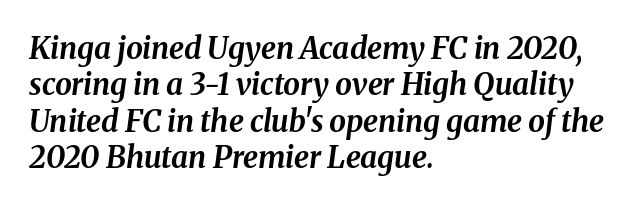
The image shows 30 px bold type, italic (leaning right); set left-aligned, line spacing 1.21x, normal letter spacing, not underlined; medium stroke contrast and a medium x-height.
